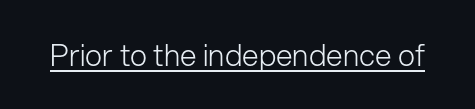
{"serif": "no", "italic": "no", "bold": "no", "weight": "light", "width": "normal", "stroke_contrast": "low", "x_height": "medium", "monospaced": "no", "underline": "yes", "letter_spacing": "normal", "letter_spacing_em": 0.0, "glyph_px": 30}
